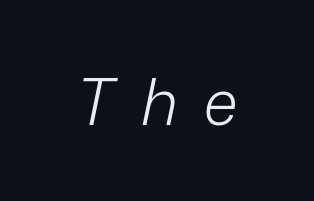
The gaps between neighbouring characters are conspicuously large. Think of a printed novel: that variable character pitch is what you see here. Letters rest on an invisible, unmarked baseline. The face used here has a pronounced slope to its letters. No extra ink here — the face is not bold.
